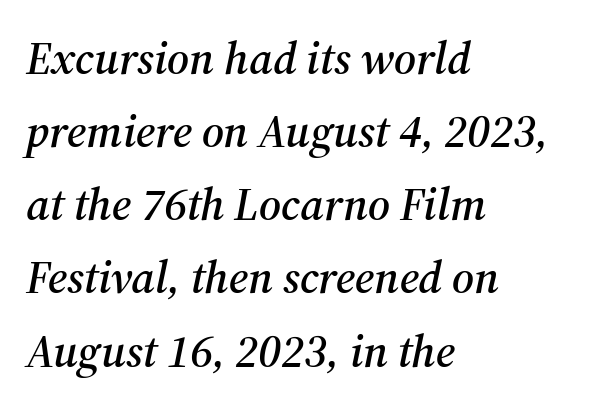
{"serif": "yes", "italic": "yes", "lean": "right", "slant_degrees": 12, "width": "normal", "stroke_contrast": "medium", "x_height": "medium", "monospaced": "no", "underline": "no", "align": "left", "line_spacing": "normal", "line_spacing_ratio": 1.59, "letter_spacing": "normal", "letter_spacing_em": 0.0, "glyph_px": 46}
